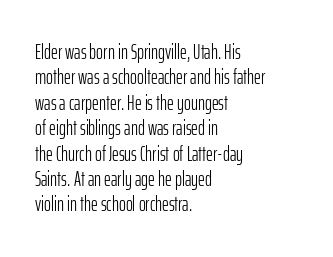
{"italic": "no", "bold": "no", "underline": "no", "align": "left", "line_spacing_ratio": 1.21, "letter_spacing": "normal", "letter_spacing_em": 0.0, "glyph_px": 21}
